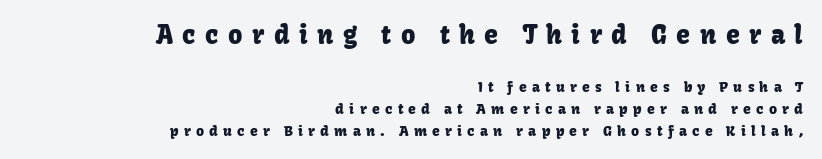
Q: Is the text italic (slanted)? A: No, it is upright.
Q: Is the text underlined? A: No.
Q: How is the paragraph aligned? A: Right-aligned.
Q: Is the spacing between letters normal or unusually wide? A: Unusually wide.
Q: Is the spacing between lines tight, normal or loose? A: Normal.
Q: Which block of text is set in a larger size, the first (top) or the second (bottom)? A: The first (top) one.
